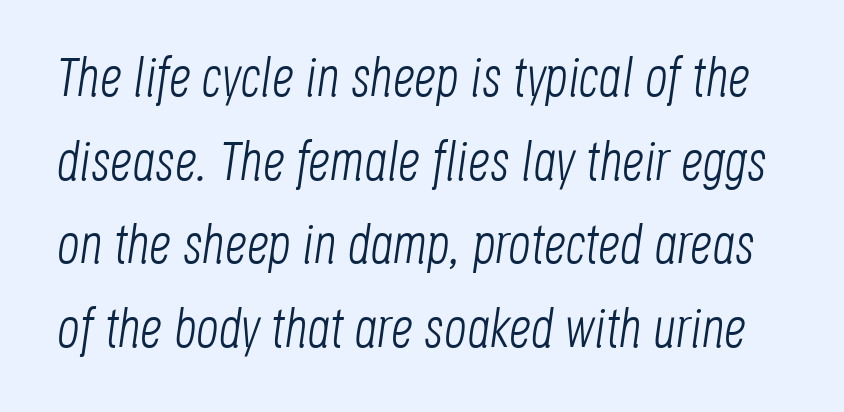
Q: Is the text bold? A: No.
Q: Is the text italic (slanted)? A: Yes, it leans right by about 8 degrees.
Q: Is the text underlined? A: No.
Q: Is the spacing between letters normal or unusually wide? A: Normal.
Q: Is the spacing between lines tight, normal or loose? A: Normal.
Q: Width (condensed, normal, or wide)? A: Condensed.
Q: Stroke contrast? A: Low.
Q: x-height? A: Large.
Q: Monospaced? A: No.
